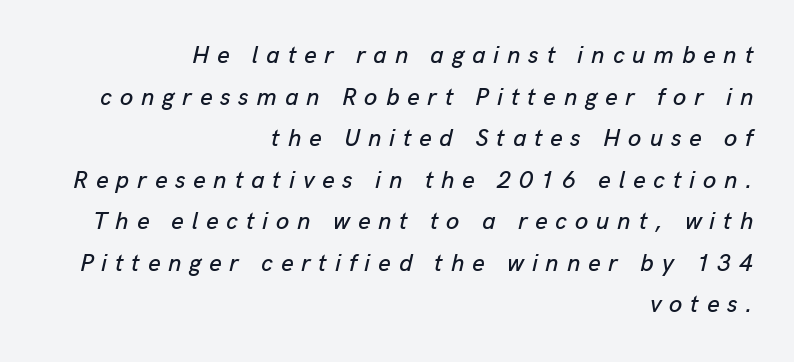
Q: Is the text italic (slanted)? A: Yes, it leans right by about 13 degrees.
Q: Is the text underlined? A: No.
Q: How is the paragraph aligned? A: Right-aligned.
Q: Is the spacing between letters normal or unusually wide? A: Unusually wide.
